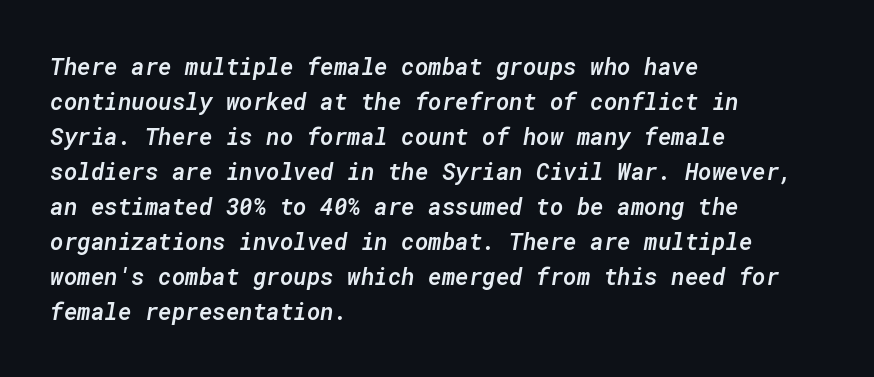
Q: Is the text bold? A: Semi-bold.
Q: Is the text italic (slanted)? A: Yes, it leans right by about 10 degrees.
Q: Is the text underlined? A: No.
Q: How is the paragraph aligned? A: Left-aligned.
Q: Is the spacing between letters normal or unusually wide? A: Normal.
Q: Is the spacing between lines tight, normal or loose? A: Normal.
